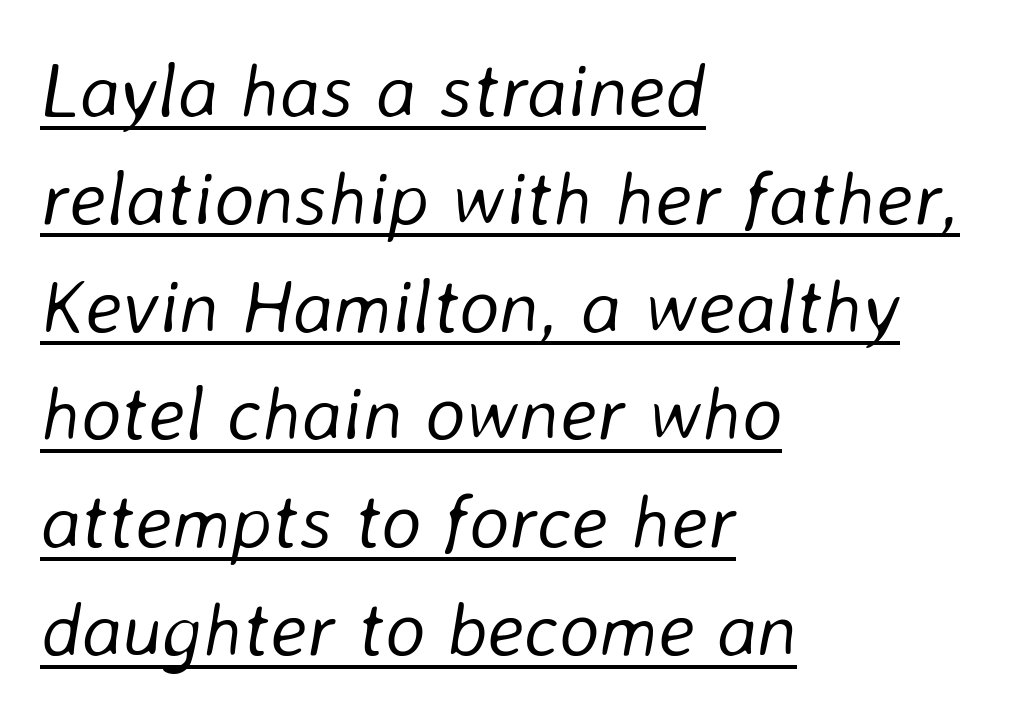
Q: Is the text bold? A: No.
Q: Is the text italic (slanted)? A: Yes, it leans right by about 8 degrees.
Q: Is the text underlined? A: Yes.
Q: How is the paragraph aligned? A: Left-aligned.
Q: Is the spacing between letters normal or unusually wide? A: Normal.
Q: Is the spacing between lines tight, normal or loose? A: Normal.
Q: Width (condensed, normal, or wide)? A: Normal.
Q: Stroke contrast? A: Low.
Q: x-height? A: Medium.
Q: Monospaced? A: No.
